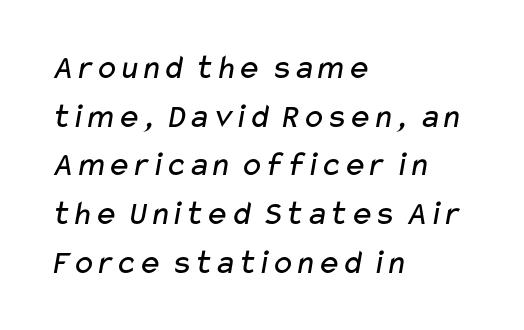
The image shows 35 px regular-weight, wide sans-serif type; set left-aligned, normal line spacing (1.39x), normal letter spacing, not underlined; low stroke contrast and a medium x-height.
